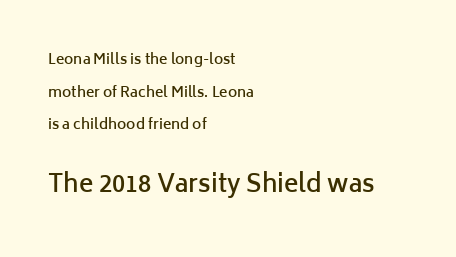
{"italic": "no", "bold": "semi", "underline": "no", "align": "left", "line_spacing": "loose", "line_spacing_ratio": 2.33, "letter_spacing": "normal", "letter_spacing_em": 0.0, "larger_block": "second", "size_ratio": 1.71, "glyph_px": 24}
